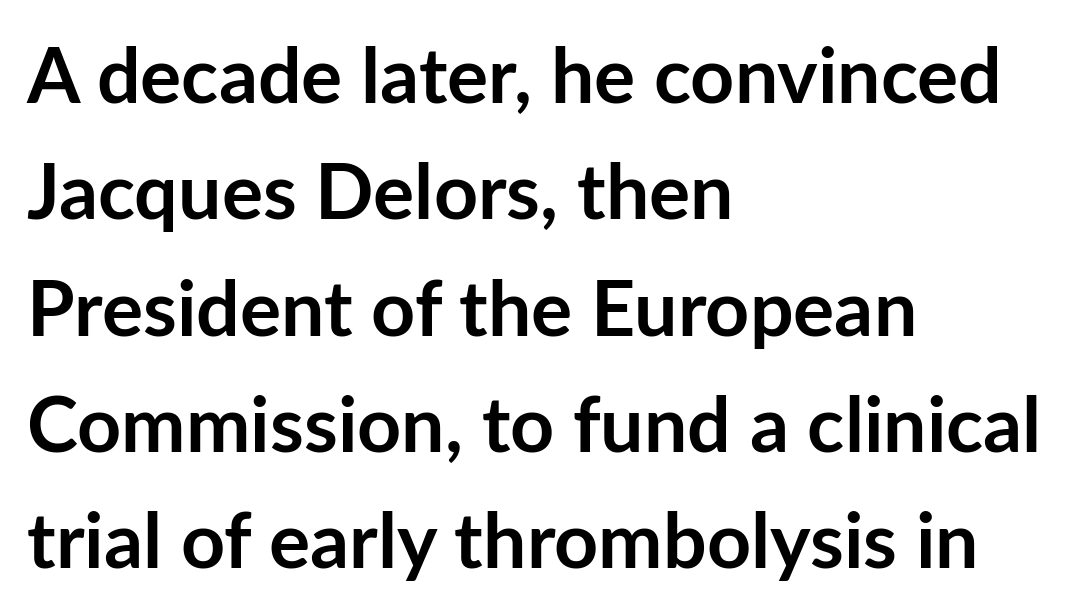
Compared with a centered layout, this one pins lines to the left instead. You could not count columns in this text — the font is proportionally spaced. The passage shown has conventional tracking throughout. The font family rendered here belongs to the sans-serif group. The block of text has a typical density, with ordinary space between rows.
